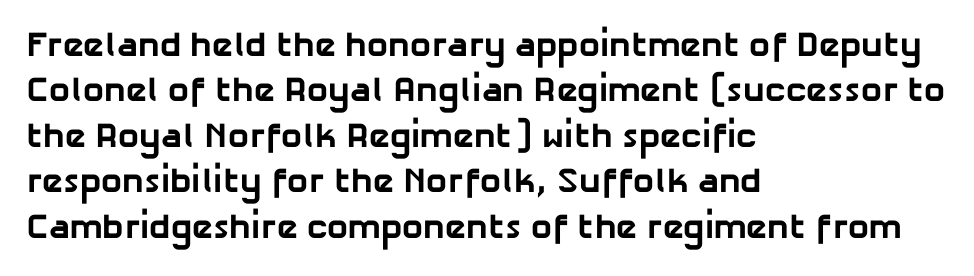
Q: Is the text bold? A: Yes.
Q: Is the typeface a serif or a sans-serif typeface? A: Sans-serif.
Q: Is the text underlined? A: No.
Q: How is the paragraph aligned? A: Left-aligned.
Q: Is the spacing between letters normal or unusually wide? A: Normal.
Q: Is the spacing between lines tight, normal or loose? A: Normal.
Q: Width (condensed, normal, or wide)? A: Normal.
Q: Stroke contrast? A: Low.
Q: x-height? A: Medium.
Q: Monospaced? A: No.
